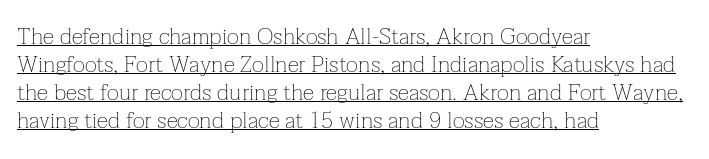
The paragraph has a hard left edge and a soft right edge. Ascenders rise straight up at ninety degrees. The characters are drawn with everyday or finer stroke widths. Glance below the letters and you will spot a drawn line. Between one letter and the next there's only the usual sliver of space.
